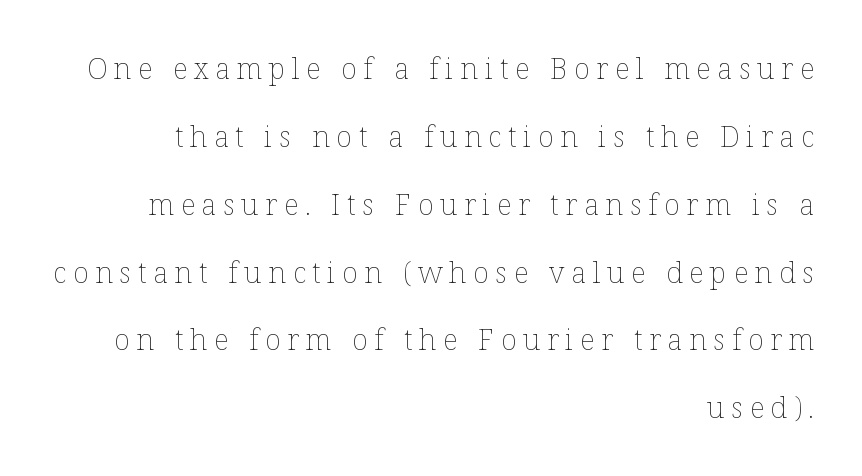
{"italic": "no", "bold": "no", "weight": "thin", "width": "normal", "stroke_contrast": "low", "x_height": "medium", "monospaced": "no", "underline": "no", "align": "right", "line_spacing": "loose", "line_spacing_ratio": 2.34, "letter_spacing": "wide", "letter_spacing_em": 0.23, "glyph_px": 29}
